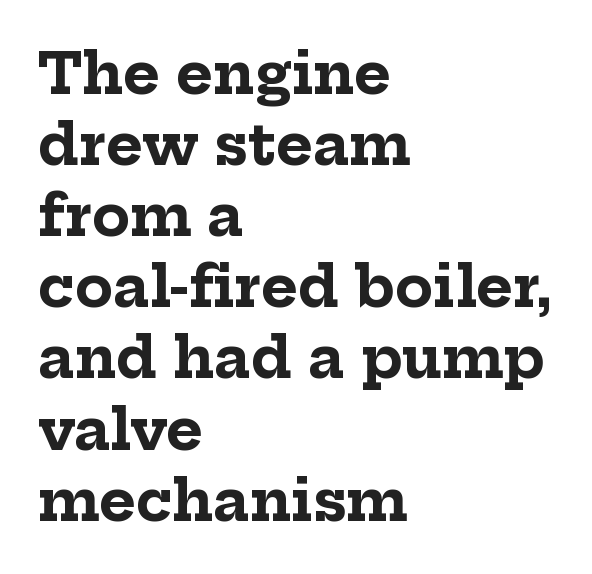
The image shows 56 px bold serif type, upright; set left-aligned, normal line spacing (1.27x), normal letter spacing, not underlined; low stroke contrast and a medium x-height.
